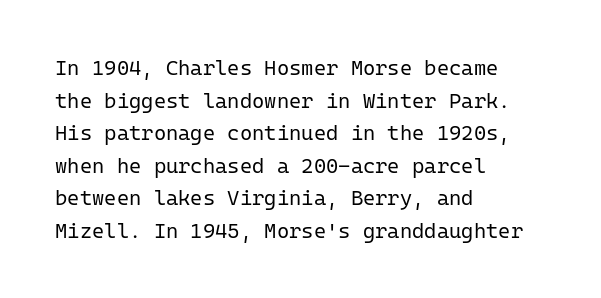
Q: Is the text bold? A: No.
Q: Is the text italic (slanted)? A: No, it is upright.
Q: Is the text underlined? A: No.
Q: How is the paragraph aligned? A: Left-aligned.
Q: Is the spacing between letters normal or unusually wide? A: Normal.
Q: Is the spacing between lines tight, normal or loose? A: Normal.
